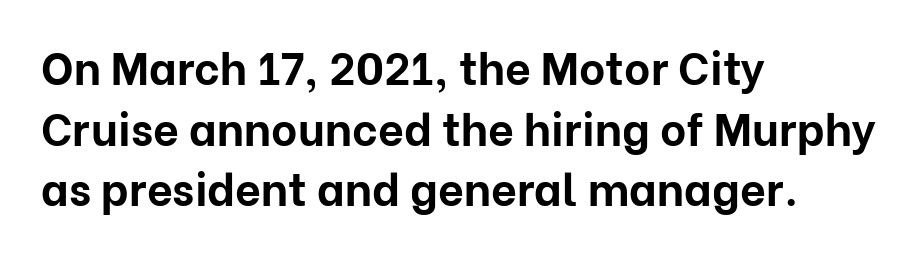
The specimen reads as upright at a glance. Clear beneath every line of the passage. The typeface chosen for these lines omits serifs. Notice how descenders clear the ascenders below comfortably — that's standard leading.
